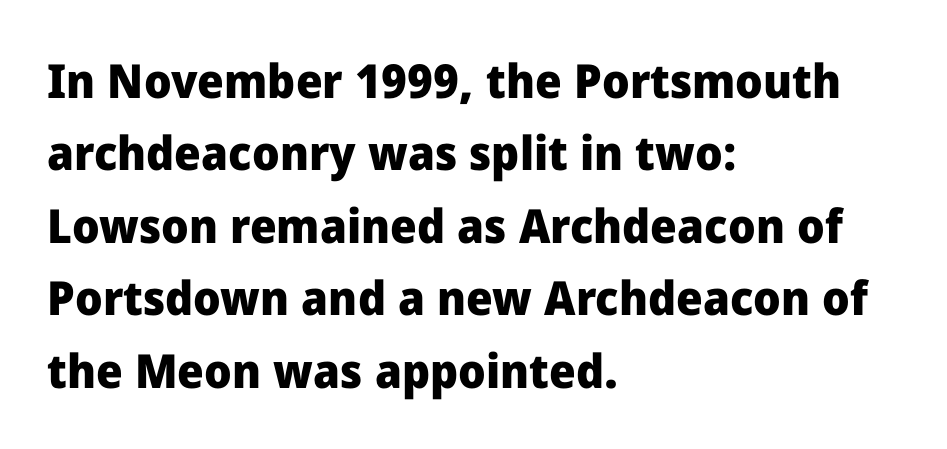
The image shows 47 px heavy sans-serif type, upright; set left-aligned, normal line spacing (1.54x), normal letter spacing, not underlined; low stroke contrast and a medium x-height.
